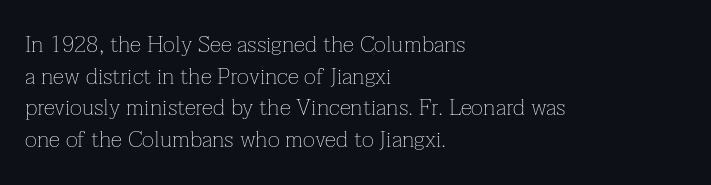
Q: Is the text bold? A: No.
Q: Is the text italic (slanted)? A: No, it is upright.
Q: Is the text underlined? A: No.
Q: How is the paragraph aligned? A: Left-aligned.
Q: Is the spacing between letters normal or unusually wide? A: Normal.
Q: Is the spacing between lines tight, normal or loose? A: Normal.
